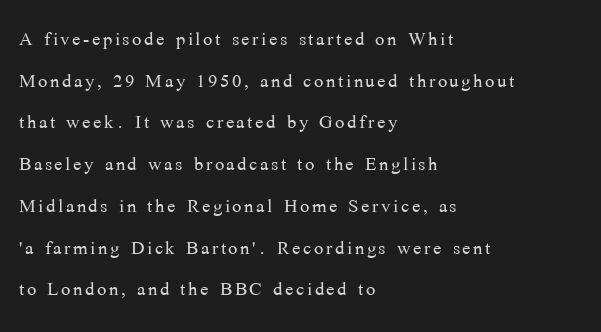
Q: Is the text bold? A: No.
Q: Is the text italic (slanted)? A: No, it is upright.
Q: Is the text underlined? A: No.
Q: How is the paragraph aligned? A: Left-aligned.
Q: Is the spacing between lines tight, normal or loose? A: Normal.
